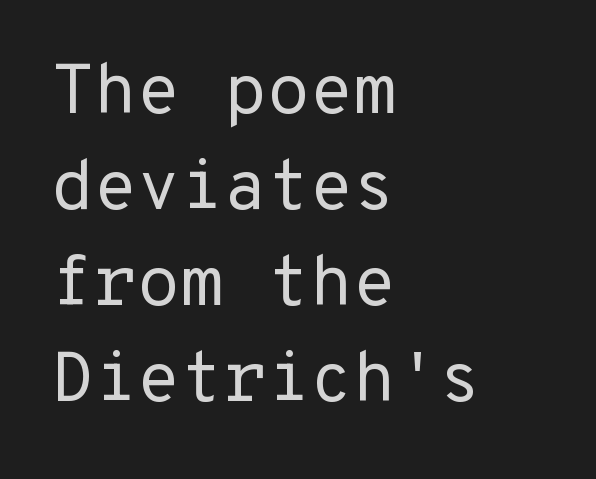
The font is comparable to plain body text, perhaps lighter. These lines keep a tight, regular rhythm from letter to letter. Stroke terminals: plain, sans-serif. How would I describe the line gaps? Plain and ordinary. Horizontal alignment here is leftward, the default for most running prose.
